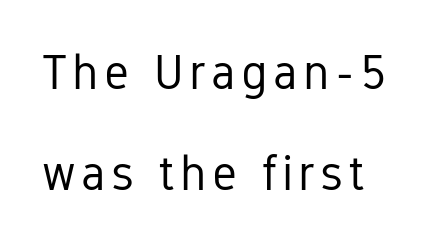
The image shows 49 px regular-weight, condensed sans-serif type, upright; set loose line spacing (2.06x), not underlined; low stroke contrast and a medium x-height.
